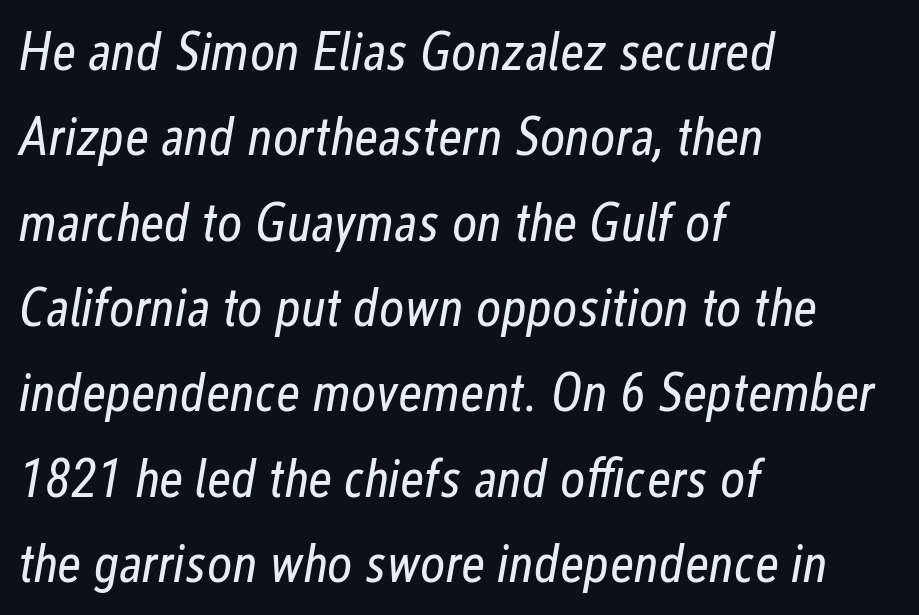
Q: Is the text bold? A: No.
Q: Is the text italic (slanted)? A: Yes, it leans right by about 12 degrees.
Q: Is the text underlined? A: No.
Q: How is the paragraph aligned? A: Left-aligned.
Q: Is the spacing between letters normal or unusually wide? A: Normal.
Q: Is the spacing between lines tight, normal or loose? A: Normal.
Q: Width (condensed, normal, or wide)? A: Condensed.
Q: Stroke contrast? A: Low.
Q: x-height? A: Medium.
Q: Monospaced? A: No.
